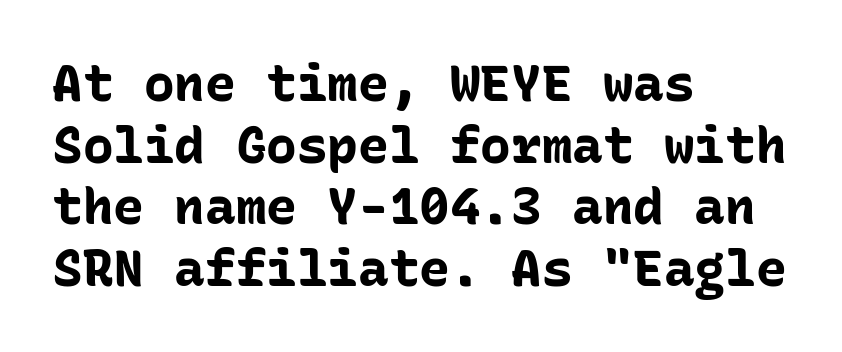
{"serif": "no", "italic": "no", "bold": "yes", "weight": "bold", "width": "normal", "stroke_contrast": "low", "x_height": "medium", "monospaced": "yes", "underline": "no", "align": "left", "line_spacing_ratio": 1.21, "letter_spacing": "normal", "letter_spacing_em": 0.0, "glyph_px": 51}
